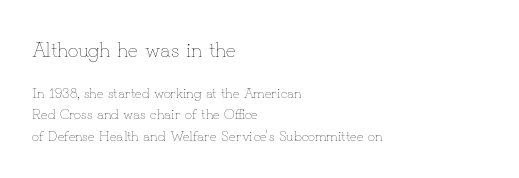
Q: Is the text bold? A: No.
Q: Is the text italic (slanted)? A: No, it is upright.
Q: Is the text underlined? A: No.
Q: How is the paragraph aligned? A: Left-aligned.
Q: Is the spacing between letters normal or unusually wide? A: Normal.
Q: Is the spacing between lines tight, normal or loose? A: Normal.
Q: Which block of text is set in a larger size, the first (top) or the second (bottom)? A: The first (top) one.
